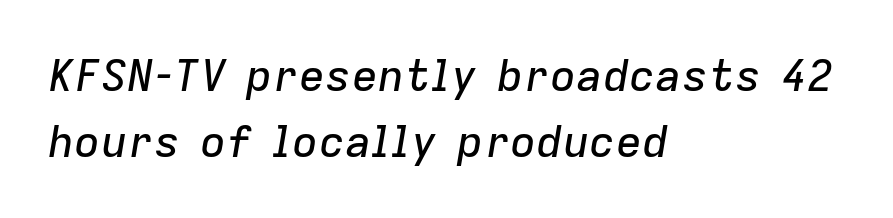
{"italic": "yes", "lean": "right", "slant_degrees": 9, "width": "normal", "stroke_contrast": "low", "x_height": "medium", "monospaced": "no", "underline": "no", "align": "left", "line_spacing": "normal", "line_spacing_ratio": 1.49, "letter_spacing": "normal", "letter_spacing_em": 0.0, "glyph_px": 44}
